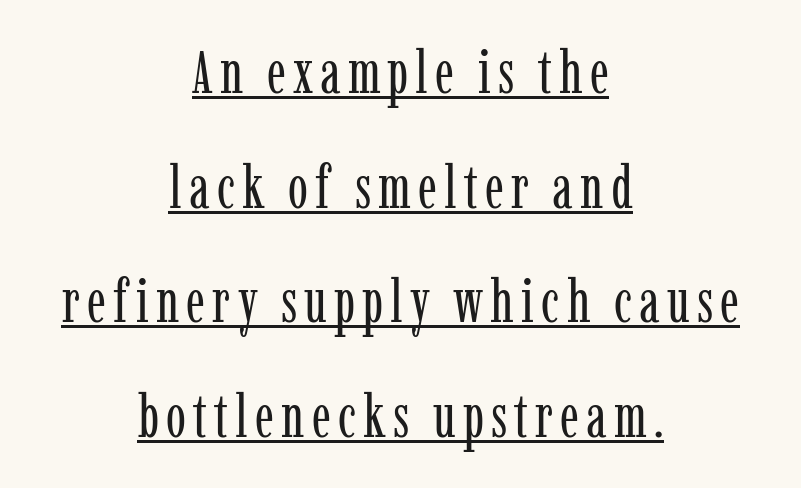
Caption: lettering with a line underneath. Compared with typical paragraphs, the rows here are farther apart. I'd call this a serif setting — the letters wear small feet. A typesetter would call this proportional, since set widths differ per character. The strokes carry an ordinary text weight at most. Does the copy run flush right? No — it is centered line by line.
